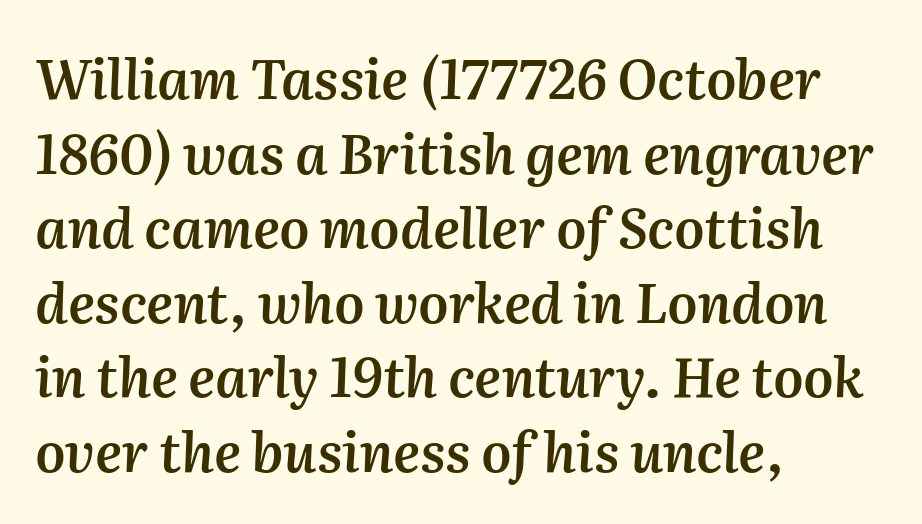
The image shows 54 px semibold type, italic (leaning right); set left-aligned, normal line spacing (1.38x), normal letter spacing, not underlined; medium stroke contrast and a medium x-height.
